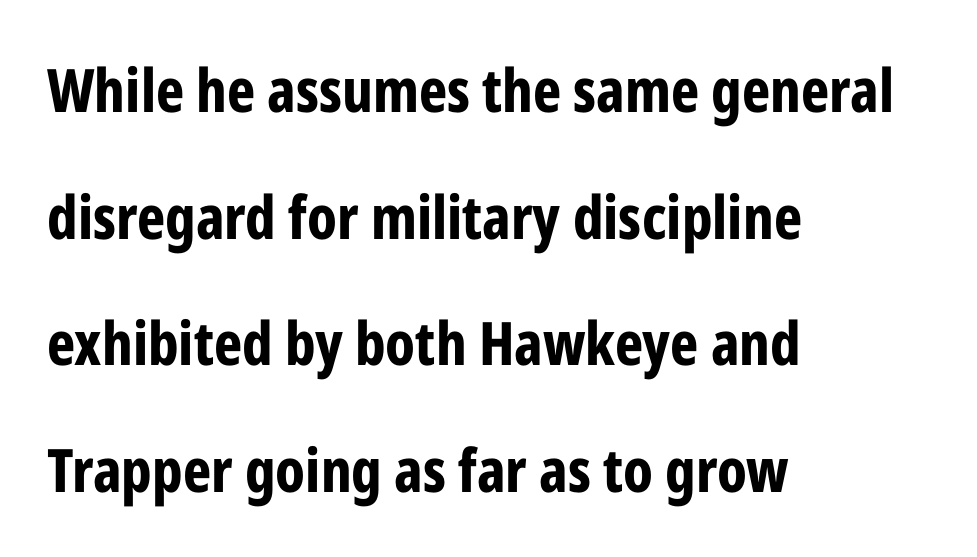
The image shows 60 px bold, condensed sans-serif type, upright; set left-aligned, loose line spacing (2.11x), normal letter spacing, not underlined; low stroke contrast and a medium x-height.
